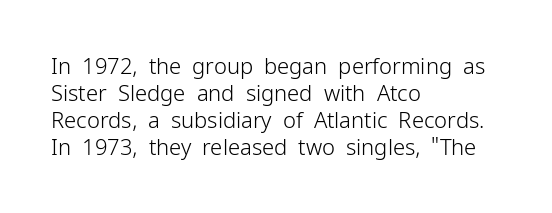
Honestly, the letter spacing is just normal — you wouldn't notice it. A student would call this left alignment; a typographer would say flush left, rag right. The font sits on the lighter half of the weight spectrum, regular included. Just letters on the line, the space beneath them empty.
